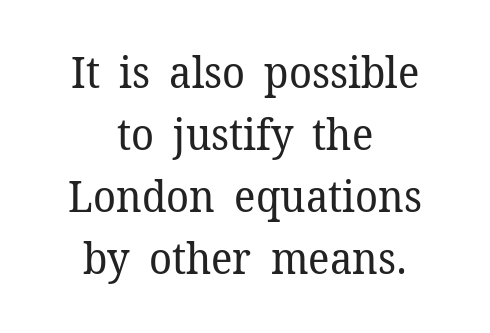
This is not heavy type; no bold has been used. The rendering uses natural spacing where letterforms have individual widths. The typesetter chose a symmetrical, centered arrangement here. Unlike italic type, these characters show no tilt at all. The lines sit at an ordinary, default distance from one another.
